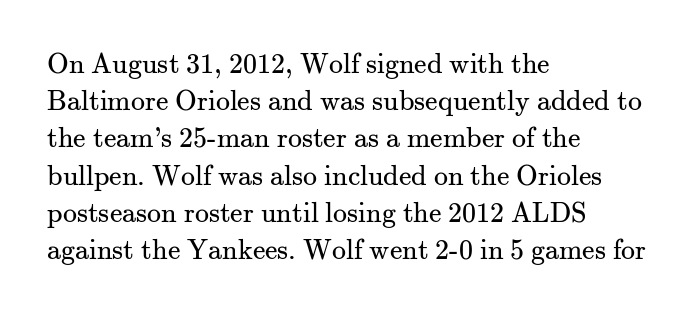
The setting favours the left margin, as ordinary paragraphs usually do. Stem width sits at or under what a default text font uses. The space beneath each line is pristine and unruled. It's the straight-up-and-down kind of type. Compared with typical paragraphs, the rows here are spaced about the same.
